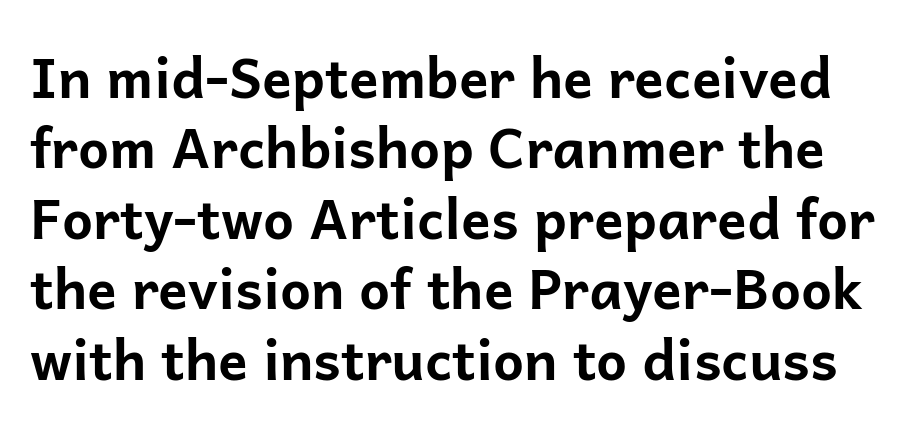
{"serif": "no", "italic": "no", "bold": "yes", "weight": "bold", "width": "normal", "stroke_contrast": "low", "x_height": "medium", "monospaced": "no", "underline": "no", "line_spacing": "normal", "line_spacing_ratio": 1.28, "letter_spacing": "normal", "letter_spacing_em": 0.0, "glyph_px": 55}
